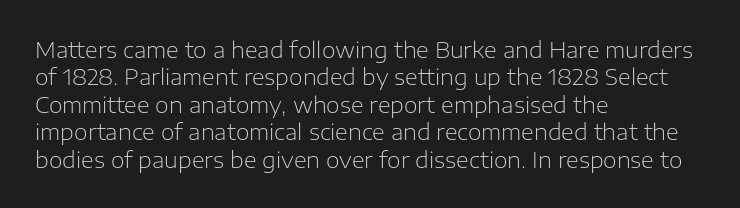
Q: Is the text bold? A: No.
Q: Is the text italic (slanted)? A: No, it is upright.
Q: Is the text underlined? A: No.
Q: How is the paragraph aligned? A: Left-aligned.
Q: Is the spacing between letters normal or unusually wide? A: Normal.
Q: Is the spacing between lines tight, normal or loose? A: Normal.
